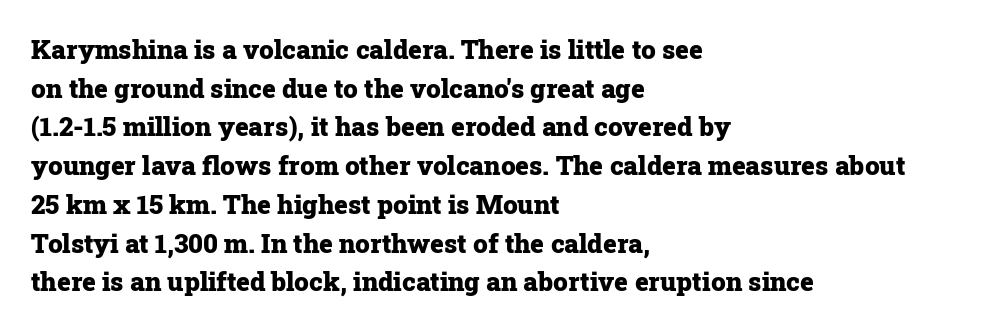
Leading: standard. Glyph-to-glyph distance matches everyday printed text. The face used here has the dense, thick strokes of a bold. These lines stack with their left ends in a neat column.
